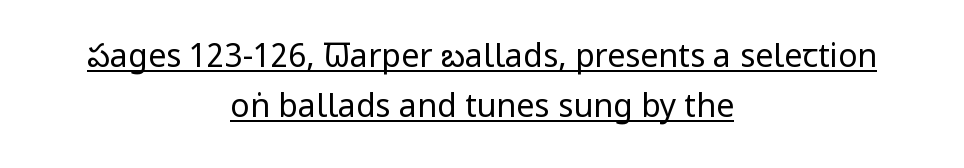
Somebody hit Ctrl+U on this one — the words are underlined. Each stroke keeps to a modest, everyday thickness or less. Words appear dense and cohesive because spacing is normal. The lines are quadded center.
